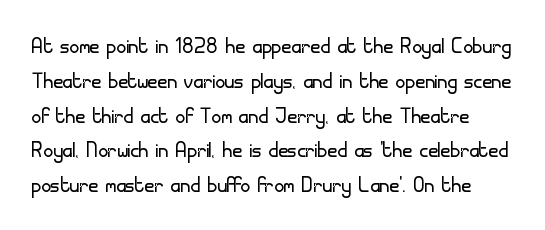
The passage shown stacks its lines at a standard gap. Inter-character spacing is left at the font's built-in metrics. Weight: not bold — regular or lighter. A clean baseline with only descenders dipping below it. A typesetter would mark this as roman, not italic.
